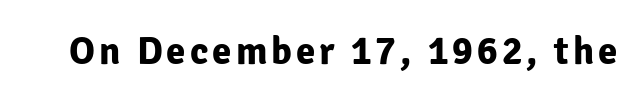
The image shows 39 px bold sans-serif type, upright; set not underlined; low stroke contrast and a medium x-height.
